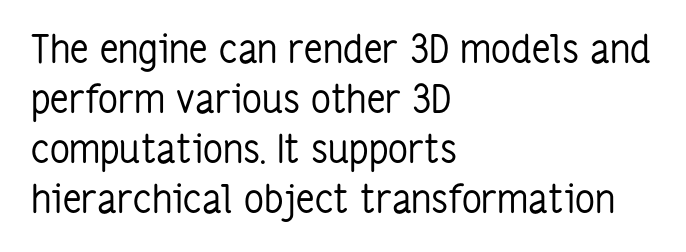
Q: Is the text bold? A: No.
Q: Is the text italic (slanted)? A: No, it is upright.
Q: Is the typeface a serif or a sans-serif typeface? A: Sans-serif.
Q: Is the text underlined? A: No.
Q: How is the paragraph aligned? A: Left-aligned.
Q: Is the spacing between letters normal or unusually wide? A: Normal.
Q: Is the spacing between lines tight, normal or loose? A: Normal.
Q: Width (condensed, normal, or wide)? A: Condensed.
Q: Stroke contrast? A: Low.
Q: x-height? A: Medium.
Q: Monospaced? A: No.
